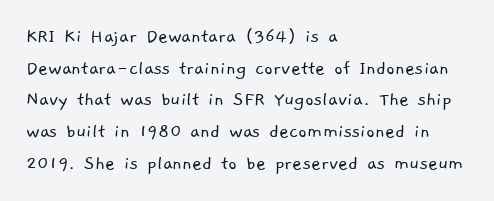
Q: Is the text bold? A: No.
Q: Is the text underlined? A: No.
Q: How is the paragraph aligned? A: Left-aligned.
Q: Is the spacing between letters normal or unusually wide? A: Normal.
Q: Is the spacing between lines tight, normal or loose? A: Normal.
